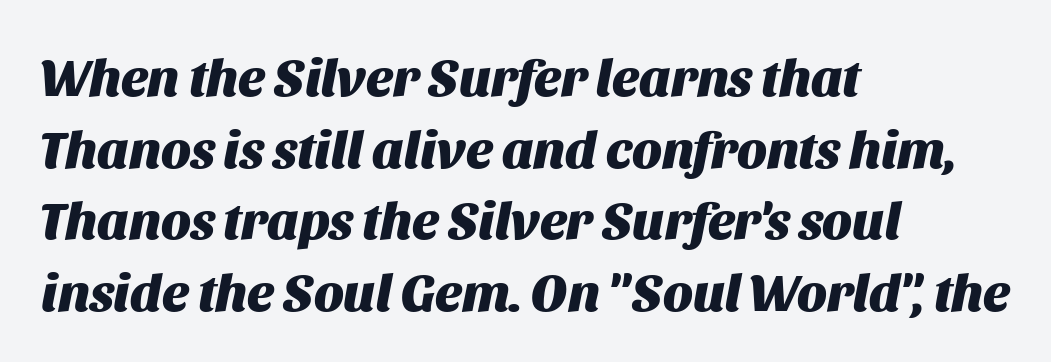
{"italic": "yes", "lean": "right", "slant_degrees": 11, "bold": "yes", "weight": "heavy", "width": "normal", "stroke_contrast": "medium", "x_height": "large", "monospaced": "no", "underline": "no", "align": "left", "line_spacing": "normal", "line_spacing_ratio": 1.35, "letter_spacing": "normal", "letter_spacing_em": 0.0, "glyph_px": 53}
